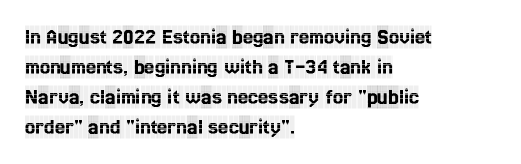
The image shows 23 px text type, upright; set left-aligned, normal line spacing (1.3x), normal letter spacing, not underlined.
